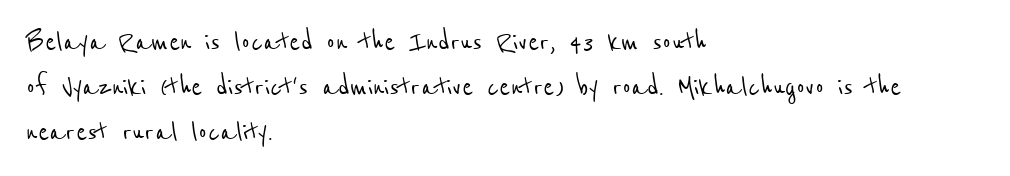
What's the leading like? Ordinary, nothing unusual. This is sans-serif lettering, the kind often seen on screens and signage. Each letter keeps its own natural width here, so spacing adapts to shape. The foot of each line stays bare and open.
